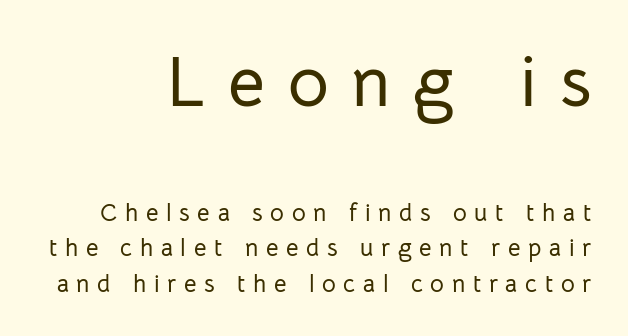
Q: Is the text italic (slanted)? A: No, it is upright.
Q: Is the typeface a serif or a sans-serif typeface? A: Sans-serif.
Q: Is the text underlined? A: No.
Q: How is the paragraph aligned? A: Right-aligned.
Q: Is the spacing between letters normal or unusually wide? A: Unusually wide.
Q: Is the spacing between lines tight, normal or loose? A: Normal.
Q: Which block of text is set in a larger size, the first (top) or the second (bottom)? A: The first (top) one.
Q: Width (condensed, normal, or wide)? A: Normal.
Q: Stroke contrast? A: Low.
Q: x-height? A: Medium.
Q: Monospaced? A: No.
